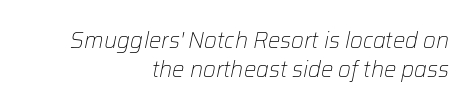
Vertical stems look standard width or narrower in stroke. This rendering features lettering with no underline. If you drew a ruler down the right edge, every line would touch it. When letters slant like this, we call the style italic. Interline gaps are of average width in this sample. How are the letters spaced? Ordinarily, with no added tracking.
